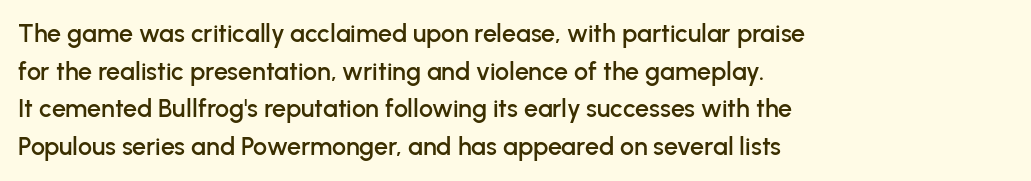
The image shows 25 px text type, upright; set left-aligned, normal line spacing (1.51x), normal letter spacing, not underlined.
